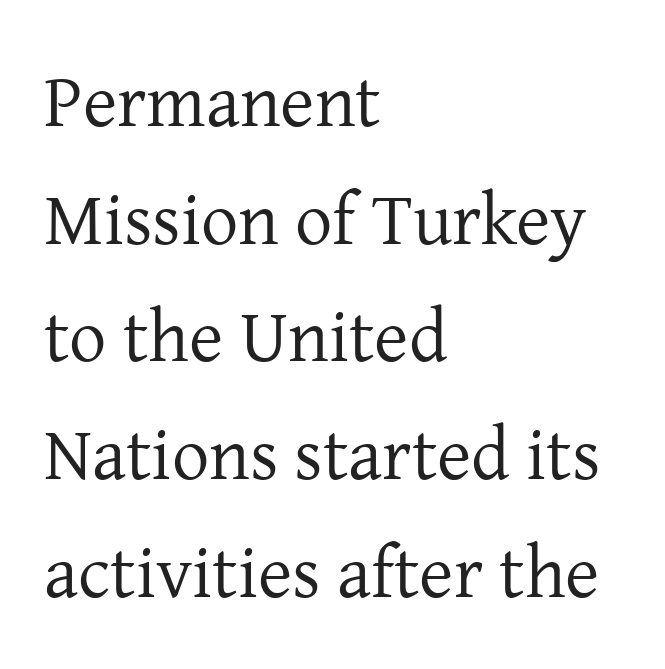
Left-aligned paragraph, ragged on the right. Serif or sans? Serif — the stroke terminals have little feet. Characters remain perfectly vertical along every line. The vertical gap from one line to the next is medium. Stroke mass is kept to a normal reading level or below. The baseline area is clear.
